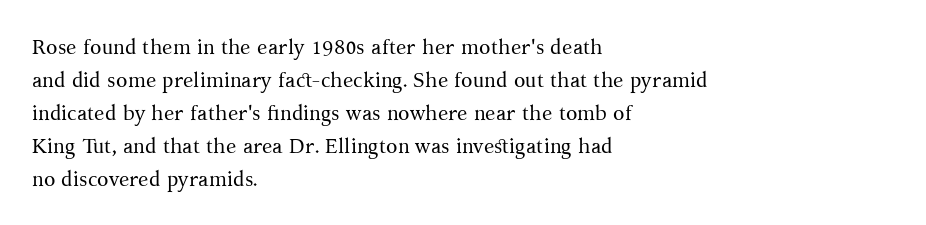
No italicization has been applied; the sample stays upright. This rendering features lettering with no underline. Summary of weight: not heavy and not bold. The typesetter chose a ragged-right arrangement here. The vertical gap from one line to the next is medium.
